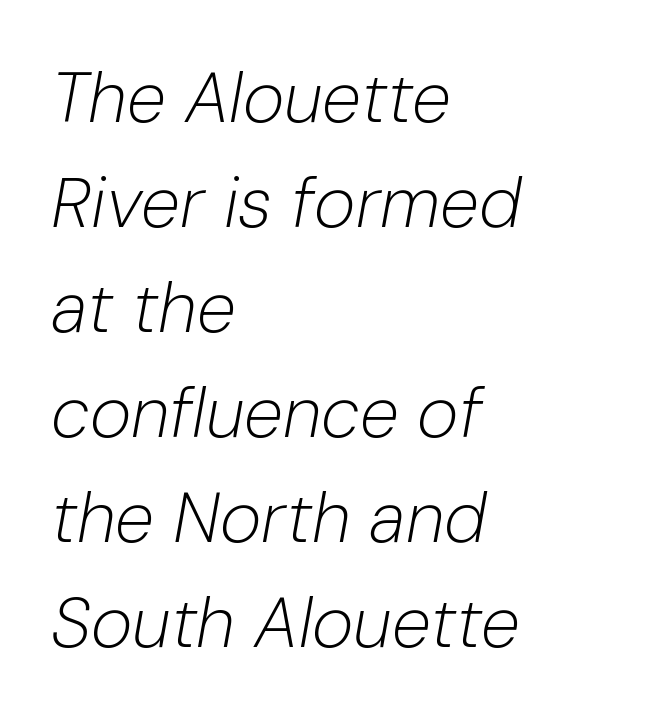
The image shows 71 px light type, italic (leaning right); set left-aligned, normal line spacing (1.48x), normal letter spacing, not underlined; low stroke contrast and a medium x-height.
